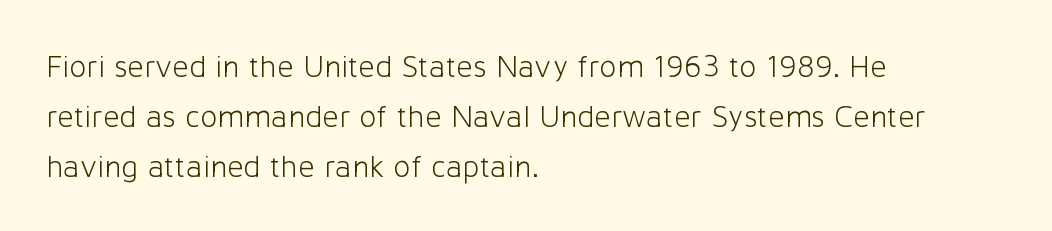
{"serif": "no", "italic": "no", "bold": "no", "weight": "light", "width": "normal", "stroke_contrast": "low", "x_height": "medium", "monospaced": "no", "underline": "no", "align": "left", "line_spacing": "normal", "line_spacing_ratio": 1.57, "letter_spacing": "normal", "letter_spacing_em": 0.0, "glyph_px": 32}
